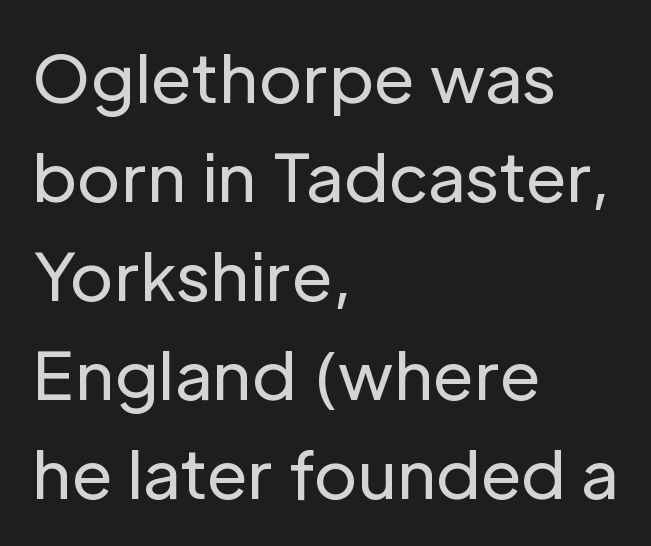
The image shows 66 px regular-weight sans-serif type, upright; set left-aligned, normal line spacing (1.5x), normal letter spacing, not underlined; low stroke contrast and a medium x-height.
